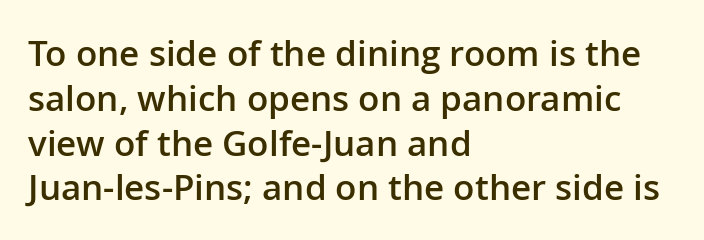
Spacing verdict: proportional, widths tailored to each character. What's the leading like? Ordinary, nothing unusual. The passage shown has conventional tracking throughout. Set as a demibold, roughly 600 on the weight scale. Plain, unruled lines of type. Designer's note — italics off, roman on.
